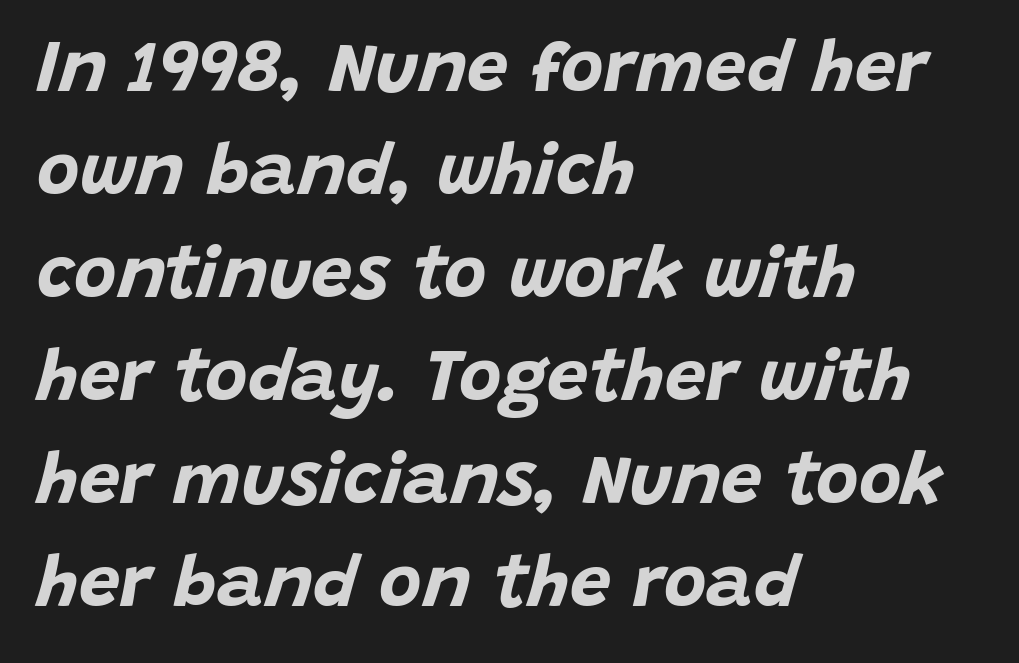
The image shows 73 px bold type, italic (leaning right); set left-aligned, normal line spacing (1.41x), normal letter spacing, not underlined; low stroke contrast and a large x-height.
